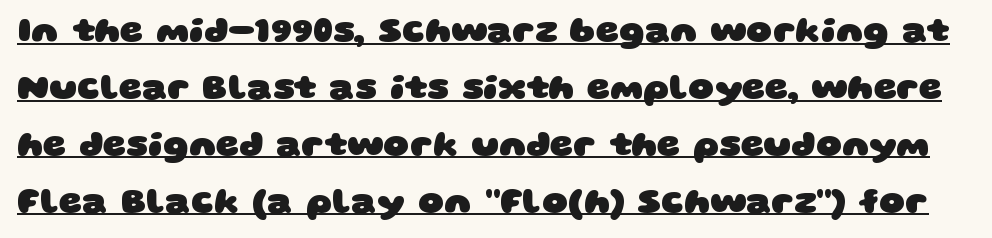
These characters rest on top of a visible drawn line. Each letter keeps its own natural width here, so spacing adapts to shape. I'd call this a sans setting — the letters go barefoot. Each glyph is drawn with heavy, bold strokes. Words appear dense and cohesive because spacing is normal. The passage shown stacks its lines at a standard gap.
